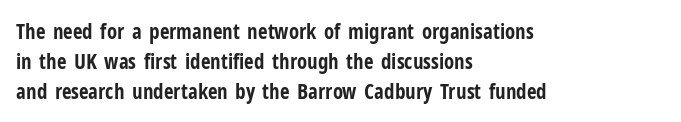
A bare baseline throughout the passage. Heavy-handed strokes throughout: this text is bold. Style check: upright. The setting favours the left margin, as ordinary paragraphs usually do. How are the letters spaced? Ordinarily, with no added tracking.
